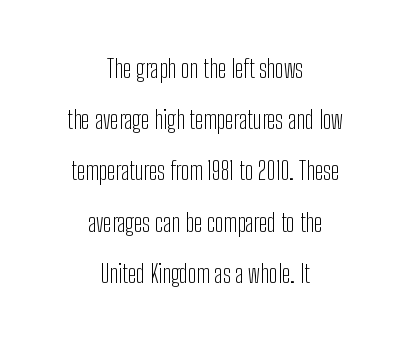
The image shows 25 px text type, upright; set centered, loose line spacing (2.05x), normal letter spacing, not underlined.
